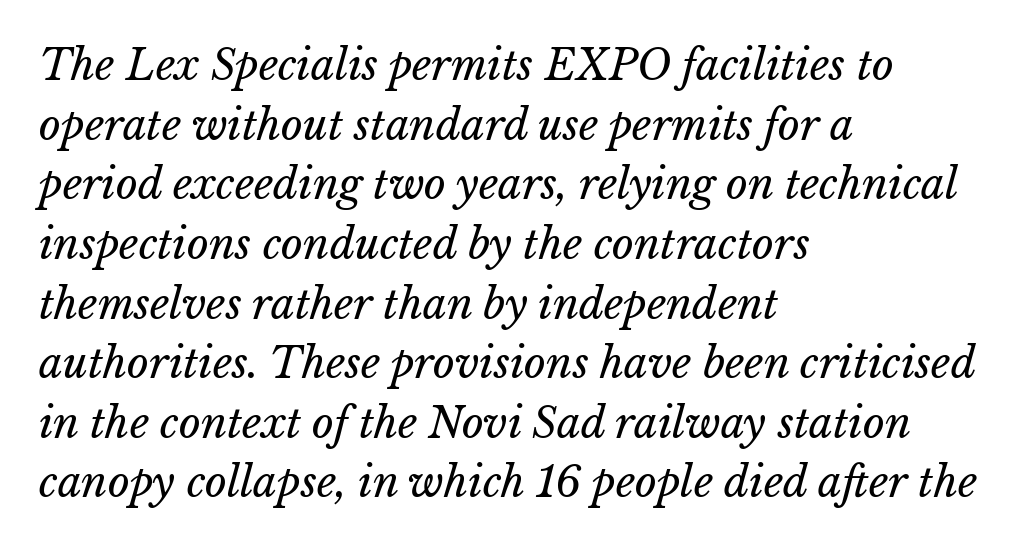
Q: Is the text bold? A: No.
Q: Is the text italic (slanted)? A: Yes, it leans right by about 15 degrees.
Q: Is the text underlined? A: No.
Q: How is the paragraph aligned? A: Left-aligned.
Q: Is the spacing between letters normal or unusually wide? A: Normal.
Q: Is the spacing between lines tight, normal or loose? A: Normal.
Q: Width (condensed, normal, or wide)? A: Normal.
Q: Stroke contrast? A: Low.
Q: x-height? A: Medium.
Q: Monospaced? A: No.
